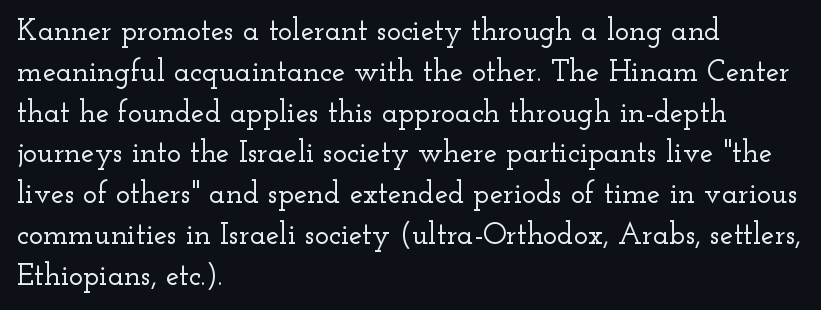
The image shows 30 px wide serif type, upright; set left-aligned, normal line spacing (1.36x), normal letter spacing, not underlined; low stroke contrast and a small x-height.
